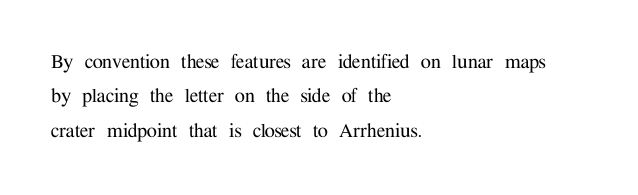
{"italic": "no", "underline": "no", "align": "left", "line_spacing": "normal", "line_spacing_ratio": 1.49, "letter_spacing": "normal", "letter_spacing_em": 0.0, "glyph_px": 23}
